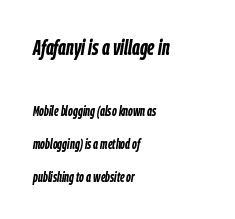
The image shows 22 px bold type, italic (leaning right); set left-aligned, loose line spacing (2.34x), normal letter spacing, not underlined; the first (top) block is 1.57x larger.
